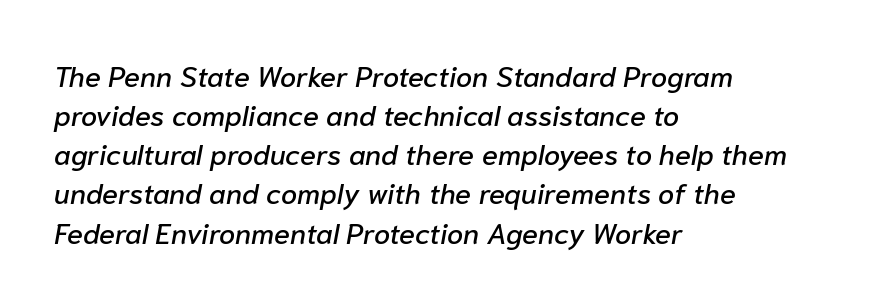
Q: Is the text italic (slanted)? A: Yes, it leans right by about 10 degrees.
Q: Is the text underlined? A: No.
Q: How is the paragraph aligned? A: Left-aligned.
Q: Is the spacing between letters normal or unusually wide? A: Normal.
Q: Is the spacing between lines tight, normal or loose? A: Normal.
Q: Width (condensed, normal, or wide)? A: Normal.
Q: Stroke contrast? A: Low.
Q: x-height? A: Medium.
Q: Monospaced? A: No.
